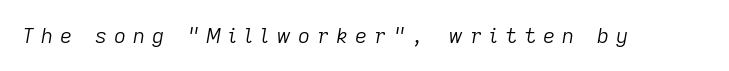
The image shows 21 px text type, italic (leaning right); set unusually wide letter spacing (+0.33 em), not underlined.
